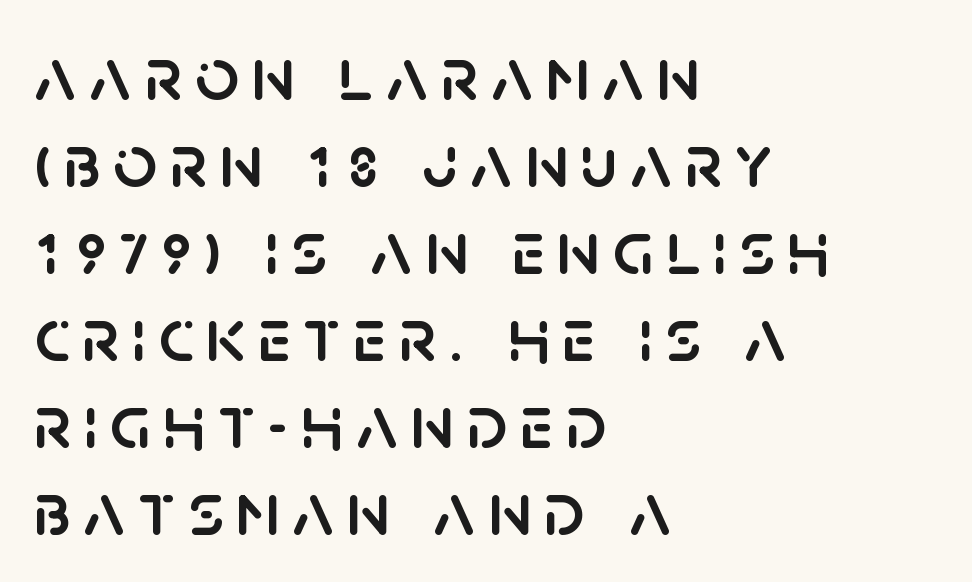
{"serif": "no", "italic": "no", "width": "normal", "stroke_contrast": "low", "x_height": "large", "monospaced": "no", "underline": "no", "align": "left", "line_spacing": "tight", "line_spacing_ratio": 1.13, "glyph_px": 77}
